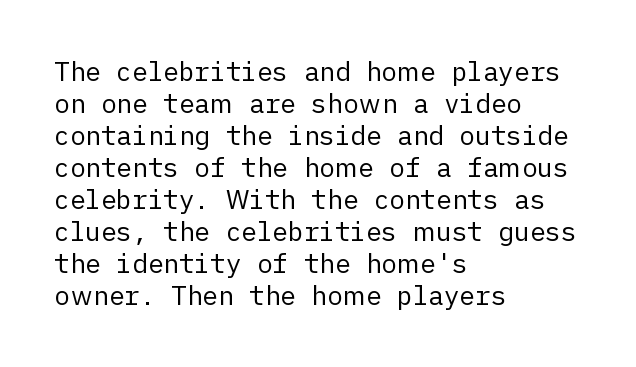
Q: Is the text bold? A: No.
Q: Is the text italic (slanted)? A: No, it is upright.
Q: Is the text underlined? A: No.
Q: How is the paragraph aligned? A: Left-aligned.
Q: Is the spacing between letters normal or unusually wide? A: Normal.
